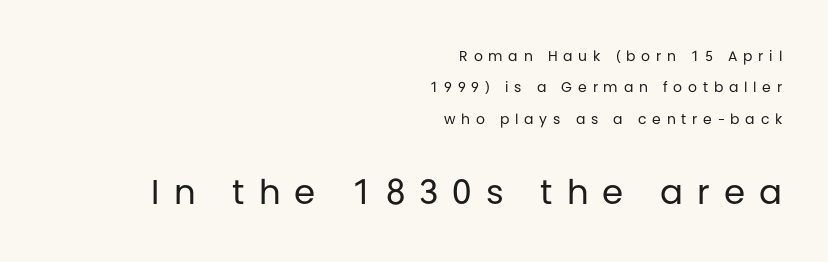
Q: Is the text bold? A: No.
Q: Is the text italic (slanted)? A: No, it is upright.
Q: Is the typeface a serif or a sans-serif typeface? A: Sans-serif.
Q: Is the text underlined? A: No.
Q: How is the paragraph aligned? A: Right-aligned.
Q: Is the spacing between letters normal or unusually wide? A: Unusually wide.
Q: Is the spacing between lines tight, normal or loose? A: Loose.
Q: Which block of text is set in a larger size, the first (top) or the second (bottom)? A: The second (bottom) one.
Q: Width (condensed, normal, or wide)? A: Normal.
Q: Stroke contrast? A: Low.
Q: x-height? A: Large.
Q: Monospaced? A: No.
